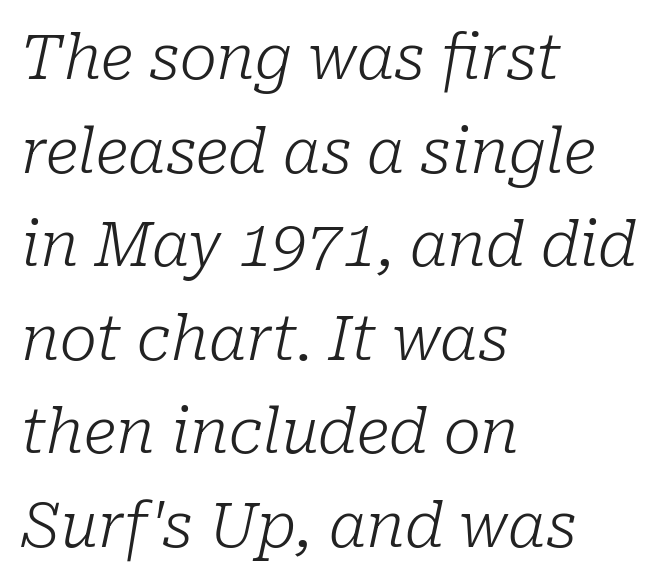
Check under the words: just untouched page. The line-height multiplier appears to be the usual default. You could not count columns in this text — the font is proportionally spaced. On a weight scale, this lands at 450 or below. To sum up the face: it has serifs.
